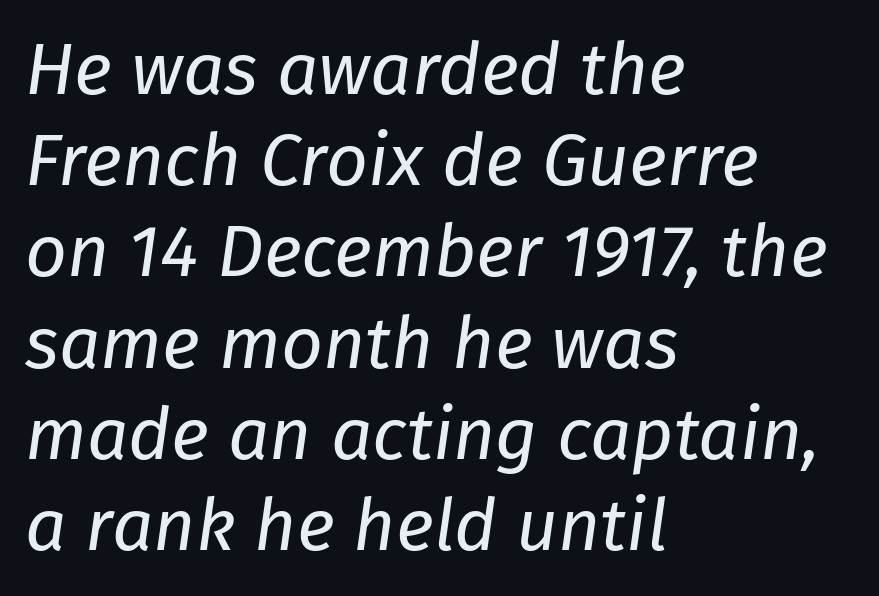
Q: Is the text bold? A: No.
Q: Is the text italic (slanted)? A: Yes, it leans right by about 8 degrees.
Q: Is the text underlined? A: No.
Q: How is the paragraph aligned? A: Left-aligned.
Q: Is the spacing between letters normal or unusually wide? A: Normal.
Q: Is the spacing between lines tight, normal or loose? A: Normal.
Q: Width (condensed, normal, or wide)? A: Normal.
Q: Stroke contrast? A: Low.
Q: x-height? A: Medium.
Q: Monospaced? A: No.
